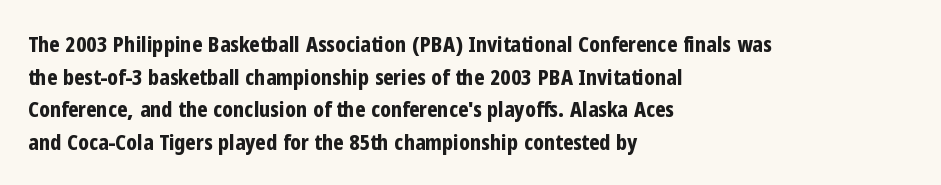
The image shows 22 px bold type, upright; set left-aligned, normal line spacing (1.48x), normal letter spacing, not underlined.
